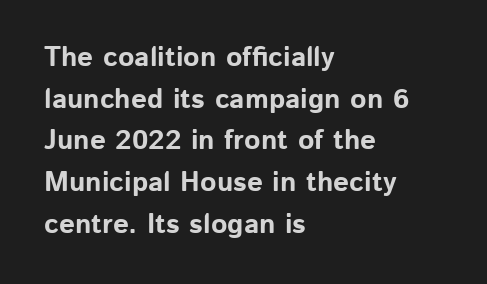
{"serif": "no", "italic": "no", "bold": "yes", "weight": "bold", "width": "normal", "stroke_contrast": "low", "x_height": "medium", "monospaced": "no", "underline": "no", "align": "left", "line_spacing": "normal", "line_spacing_ratio": 1.49, "letter_spacing": "normal", "letter_spacing_em": 0.0, "glyph_px": 28}
